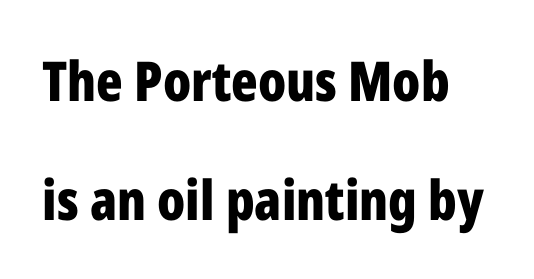
Q: Is the text bold? A: Yes.
Q: Is the text italic (slanted)? A: No, it is upright.
Q: Is the typeface a serif or a sans-serif typeface? A: Sans-serif.
Q: Is the text underlined? A: No.
Q: Is the spacing between letters normal or unusually wide? A: Normal.
Q: Is the spacing between lines tight, normal or loose? A: Loose.
Q: Width (condensed, normal, or wide)? A: Condensed.
Q: Stroke contrast? A: Low.
Q: x-height? A: Medium.
Q: Monospaced? A: No.
